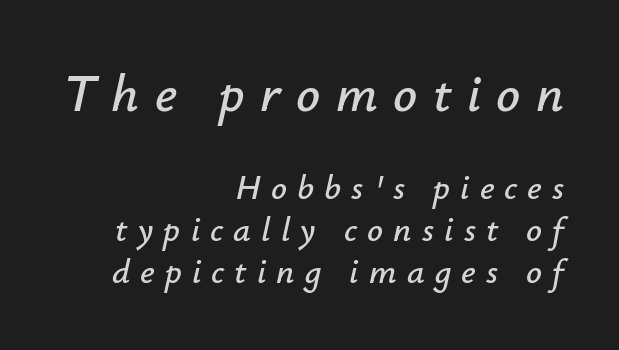
Q: Is the text italic (slanted)? A: Yes, it leans right by about 12 degrees.
Q: Is the text underlined? A: No.
Q: How is the paragraph aligned? A: Right-aligned.
Q: Is the spacing between letters normal or unusually wide? A: Unusually wide.
Q: Which block of text is set in a larger size, the first (top) or the second (bottom)? A: The first (top) one.
Q: Width (condensed, normal, or wide)? A: Normal.
Q: Stroke contrast? A: Low.
Q: x-height? A: Small.
Q: Monospaced? A: No.
